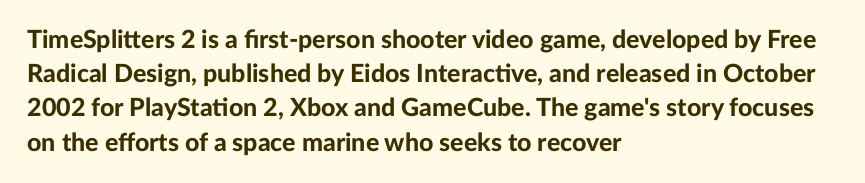
The lines in this sample share a left origin and differ only in where they stop. Summary of vertical rhythm: regular, with standard interline spacing. Italic: no, the glyphs are upright roman. The letterforms sit shoulder to shoulder at normal distance. Set as a true bold cut, around the 700 mark. The baseline area is clear.
